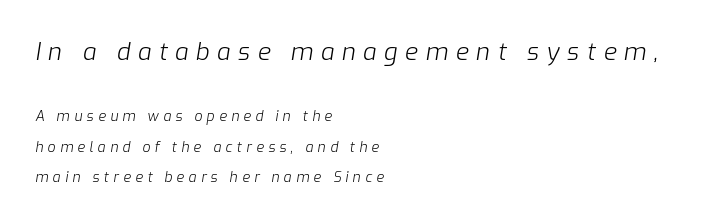
Q: Is the text bold? A: No.
Q: Is the text italic (slanted)? A: Yes, it leans right by about 9 degrees.
Q: Is the text underlined? A: No.
Q: How is the paragraph aligned? A: Left-aligned.
Q: Is the spacing between letters normal or unusually wide? A: Unusually wide.
Q: Is the spacing between lines tight, normal or loose? A: Loose.
Q: Which block of text is set in a larger size, the first (top) or the second (bottom)? A: The first (top) one.
